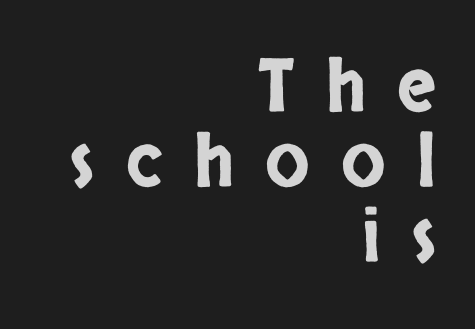
What's the leading like? Squeezed, with rows nearly overlapping. Underline: absent. The face used here is proportionally spaced, like ordinary book or web type. Check where the strokes stop: nothing finishes them off — pure sans. In terms of letterspacing, this is a distinctly airy, spread setting.
